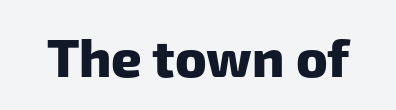
The glyphs are unaccompanied by any horizontal stroke below them. Compared with an ordinary text face, these strokes are far heavier — a full bold. Looks like regular typesetting: each glyph gets only the width it needs. The passage shown is typeset with a sans-serif family.
